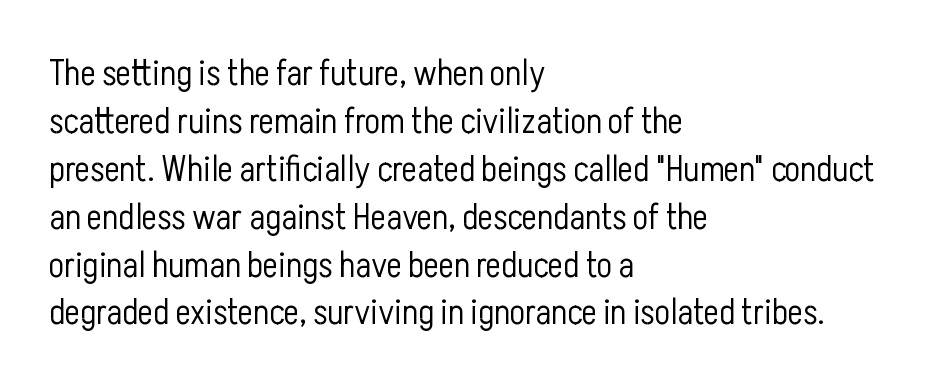
The image shows 36 px light, condensed sans-serif type, upright; set left-aligned, normal line spacing (1.33x), normal letter spacing, not underlined; low stroke contrast and a medium x-height.
